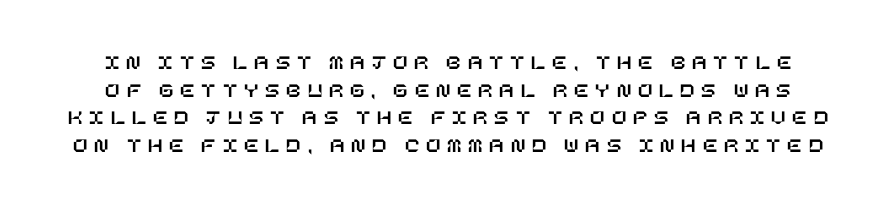
The image shows 21 px text type, upright; set normal line spacing (1.32x), unusually wide letter spacing (+0.33 em), not underlined.
